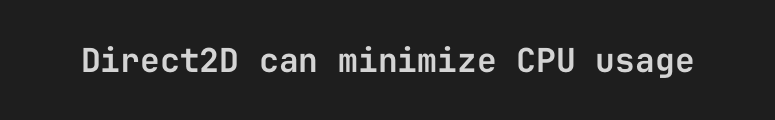
The image shows 33 px sans-serif type, upright, monospaced; set normal letter spacing, not underlined; low stroke contrast and a medium x-height.
